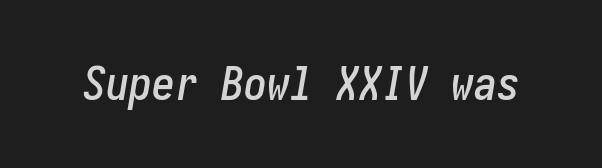
Q: Is the text italic (slanted)? A: Yes, it leans right by about 10 degrees.
Q: Is the text underlined? A: No.
Q: Is the spacing between letters normal or unusually wide? A: Normal.
Q: Width (condensed, normal, or wide)? A: Condensed.
Q: Stroke contrast? A: Low.
Q: x-height? A: Medium.
